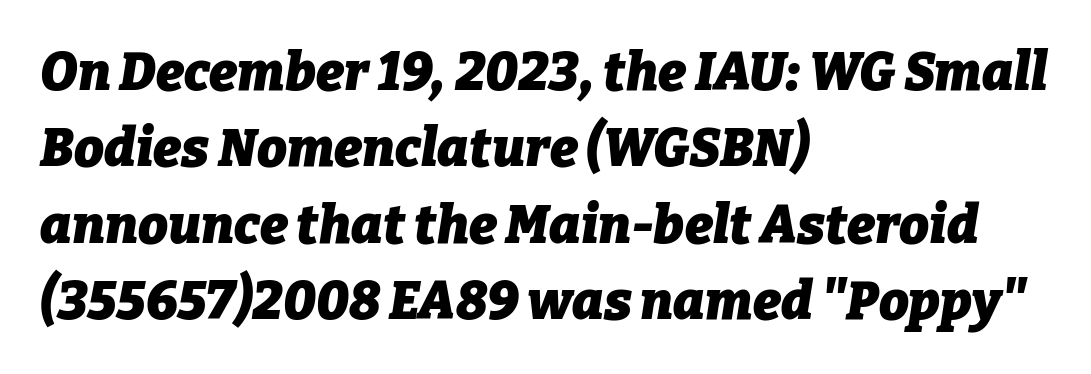
The image shows 53 px heavy type, italic (leaning right); set left-aligned, normal line spacing (1.44x), normal letter spacing, not underlined; low stroke contrast and a medium x-height.
